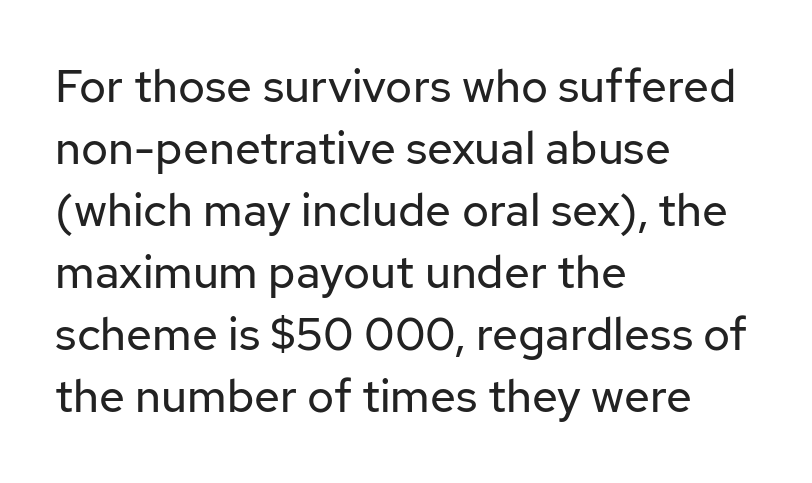
{"serif": "no", "italic": "no", "bold": "no", "weight": "regular", "width": "normal", "stroke_contrast": "low", "x_height": "medium", "monospaced": "no", "underline": "no", "align": "left", "line_spacing": "normal", "line_spacing_ratio": 1.35, "letter_spacing": "normal", "letter_spacing_em": 0.0, "glyph_px": 46}
